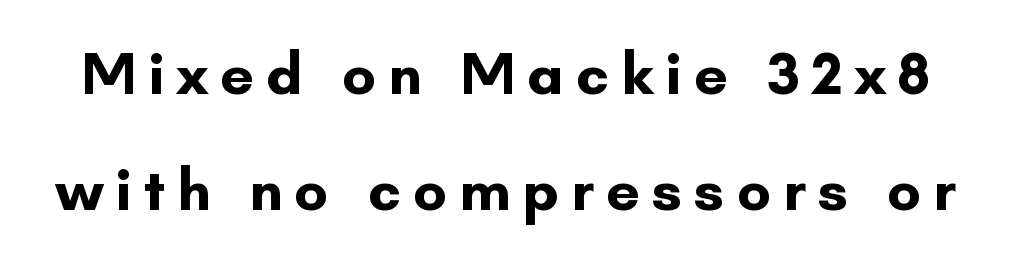
I'd call this a sans setting — the letters go barefoot. Check under the words: just untouched page. The gaps between neighbouring characters are conspicuously large. When letters stand straight like this, we call the style roman or upright.
